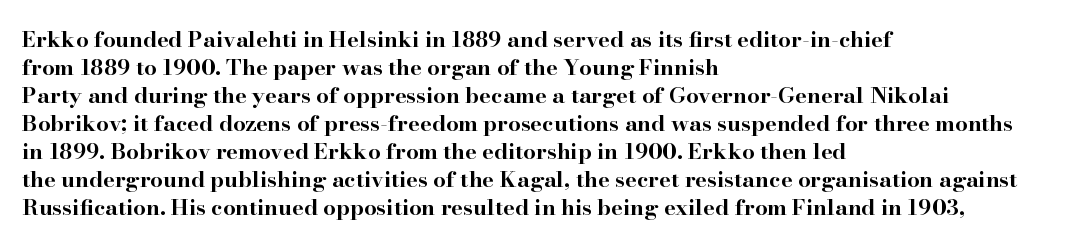
{"italic": "no", "bold": "yes", "underline": "no", "align": "left", "line_spacing": "normal", "line_spacing_ratio": 1.27, "letter_spacing": "normal", "letter_spacing_em": 0.0, "glyph_px": 22}
